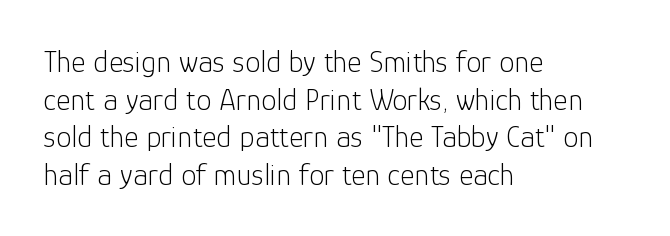
Character widths vary here, with narrow letters taking less room than wide ones. Grotesque or geometric, the face here clearly has no serifs. The strokes carry an ordinary text weight at most. Layout note: lines flush left. The glyphs are unaccompanied by any horizontal stroke below them.
